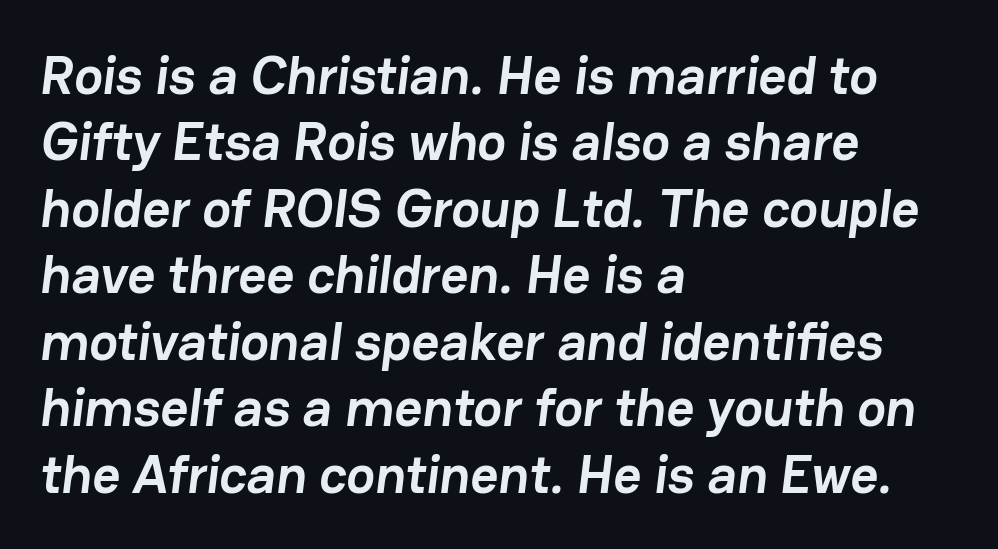
Bare-footed words on every line. Inter-character spacing is left at the font's built-in metrics. Which margin do the lines hug? The left one — the right edge is uneven. This sample has the flowing, uneven cadence of proportional lettering. What weight is shown? A full bold with thick strokes. Nope, no serifs anywhere on these letters.
